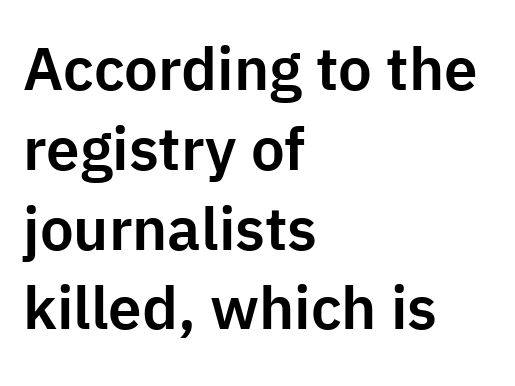
{"serif": "no", "italic": "no", "width": "normal", "stroke_contrast": "low", "x_height": "medium", "monospaced": "no", "underline": "no", "align": "left", "line_spacing": "normal", "line_spacing_ratio": 1.33, "letter_spacing": "normal", "letter_spacing_em": 0.0, "glyph_px": 60}
